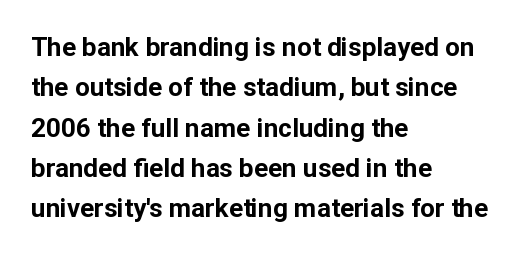
{"italic": "no", "bold": "yes", "underline": "no", "align": "left", "line_spacing": "normal", "line_spacing_ratio": 1.55, "letter_spacing": "normal", "letter_spacing_em": 0.0, "glyph_px": 26}
